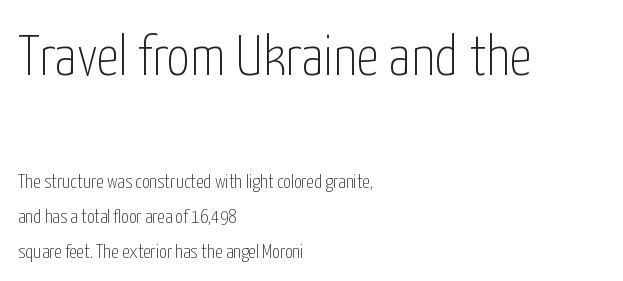
The image shows 57 px thin, condensed sans-serif type, upright; set left-aligned, line spacing 1.85x, normal letter spacing, not underlined; the first (top) block is 3.0x larger; low stroke contrast and a medium x-height.
